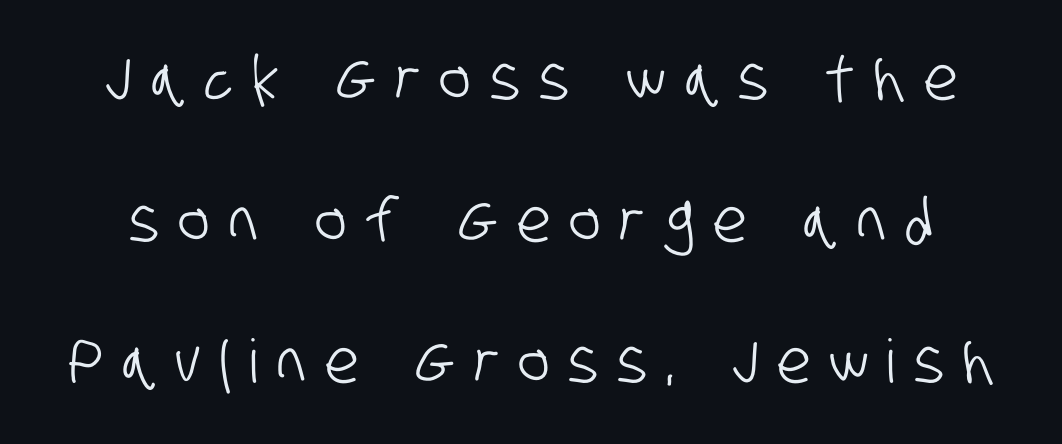
The image shows 60 px condensed sans-serif type; set loose line spacing (2.36x), unusually wide letter spacing (+0.32 em), not underlined; low stroke contrast and a large x-height.
